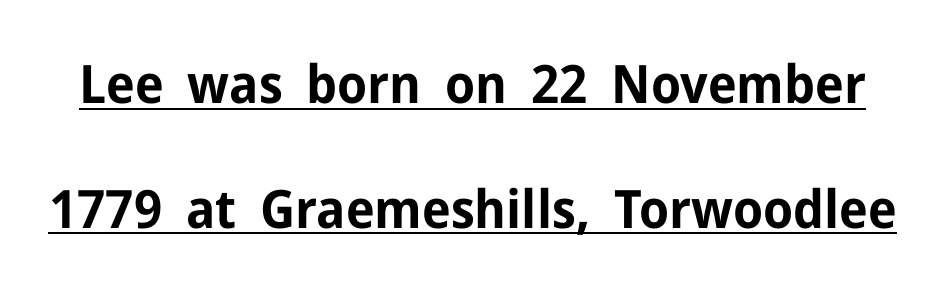
Underlining? Definitely there. Is the type bold? Yes — the strokes are clearly thick and heavy. Is this a sans? Yes — the strokes have no serifs. Proportional: the letters do not fall into vertical columns. This block would shrink considerably if given ordinary leading; it's expanded now. Standard letterfit; no display-style spreading of the glyphs.
